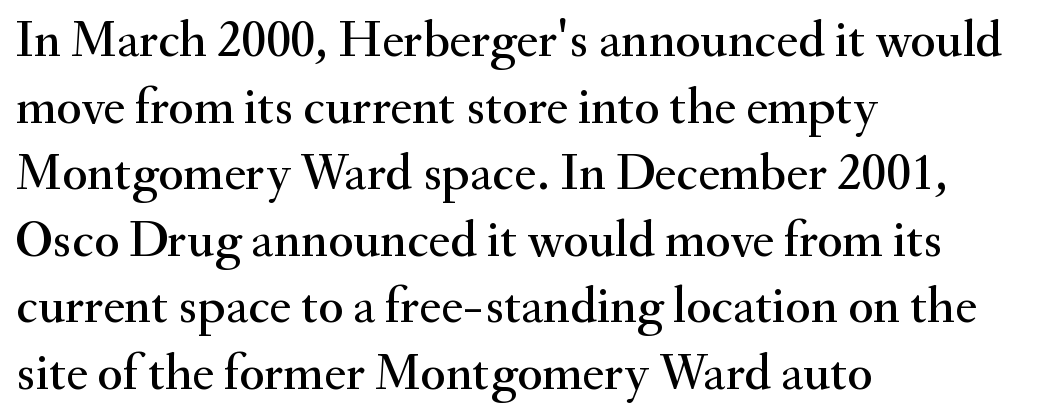
The image shows 52 px serif type, upright; set left-aligned, normal line spacing (1.28x), normal letter spacing, not underlined; medium stroke contrast and a small x-height.
